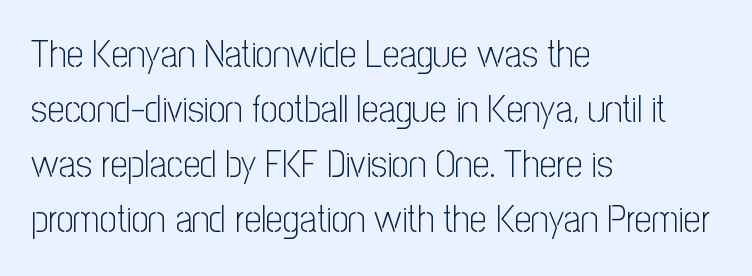
In terms of letterspacing, this is plain default setting. Descenders are the only things crossing below the line. The compositor pushed each line to the left boundary. It's the straight-up-and-down kind of type. This sample keeps an unexceptional amount of space between lines.
